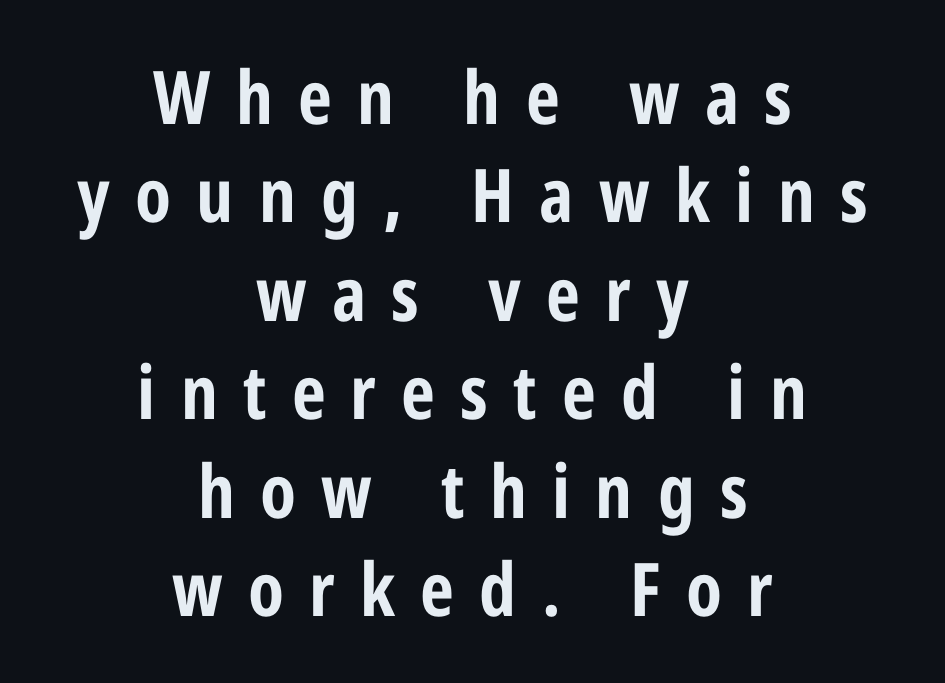
Q: Is the text bold? A: Yes.
Q: Is the text italic (slanted)? A: No, it is upright.
Q: Is the typeface a serif or a sans-serif typeface? A: Sans-serif.
Q: Is the text underlined? A: No.
Q: How is the paragraph aligned? A: Centered.
Q: Is the spacing between letters normal or unusually wide? A: Unusually wide.
Q: Is the spacing between lines tight, normal or loose? A: Normal.
Q: Width (condensed, normal, or wide)? A: Condensed.
Q: Stroke contrast? A: Low.
Q: x-height? A: Medium.
Q: Monospaced? A: No.
